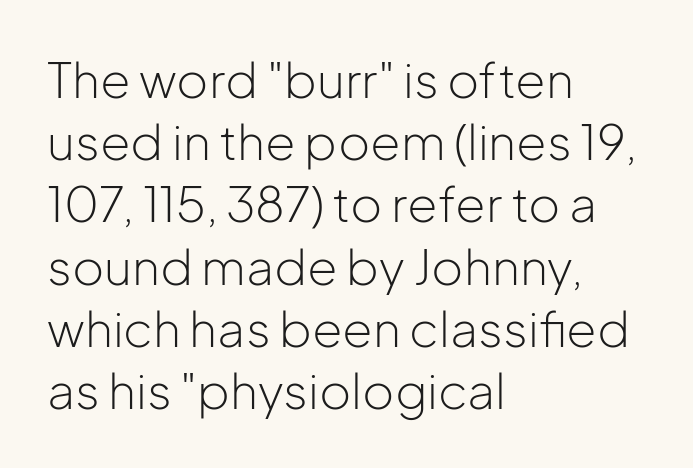
The image shows 49 px light sans-serif type, upright; set left-aligned, normal line spacing (1.27x), normal letter spacing, not underlined; low stroke contrast and a medium x-height.
